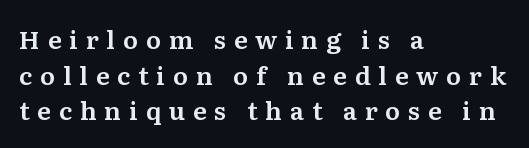
The image shows 25 px text type, upright; set left-aligned, normal line spacing (1.43x), unusually wide letter spacing (+0.31 em), not underlined.
